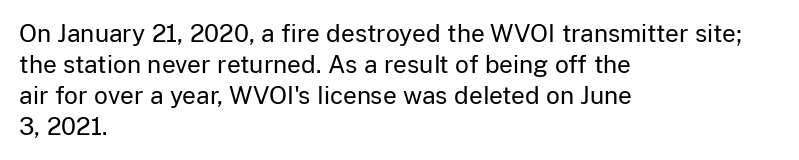
{"italic": "no", "bold": "no", "underline": "no", "align": "left", "line_spacing": "normal", "line_spacing_ratio": 1.29, "letter_spacing": "normal", "letter_spacing_em": 0.0, "glyph_px": 24}
